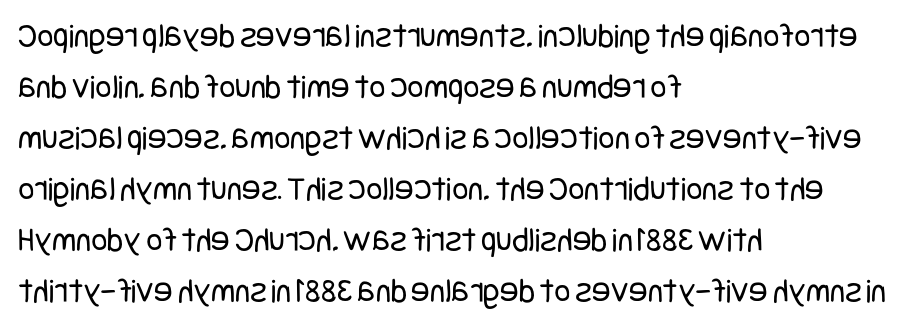
{"serif": "no", "italic": "no", "bold": "no", "weight": "regular", "width": "condensed", "stroke_contrast": "low", "x_height": "large", "underline": "no", "align": "left", "line_spacing": "normal", "line_spacing_ratio": 1.46, "letter_spacing": "normal", "letter_spacing_em": 0.0, "glyph_px": 35}
